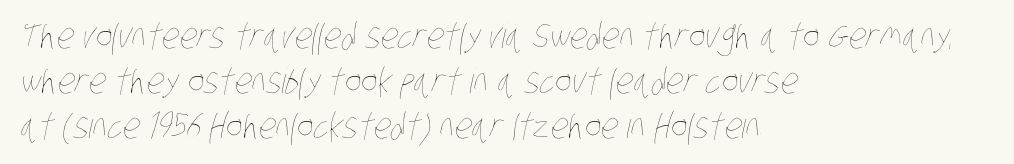
Think of a printed novel: that variable character pitch is what you see here. This sample uses plain, unmodified letter spacing. Words float on clear page, feet unadorned. The letterforms sit at book weight or below. The paragraph has a hard left edge and a soft right edge.
